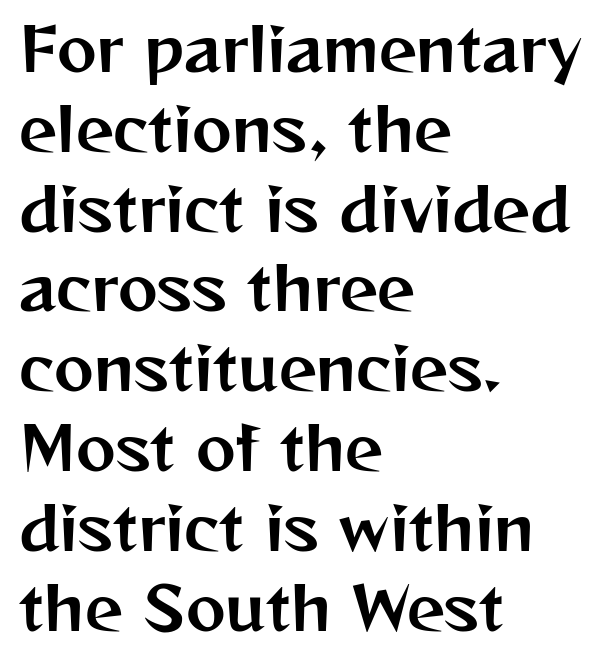
Typographically, this falls in the sans-serif category. The face used here is proportionally spaced, like ordinary book or web type. The baseline area is clear. A normal amount of white space separates one row of letters from the next.
